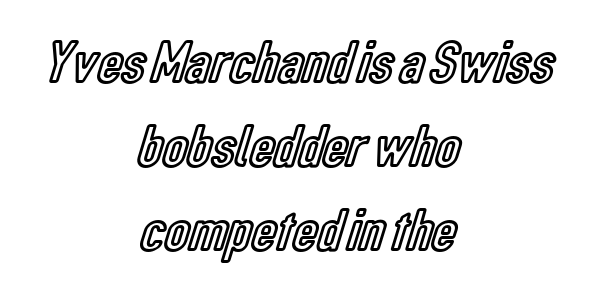
{"width": "condensed", "x_height": "medium", "monospaced": "no", "underline": "no", "align": "center", "line_spacing": "normal", "line_spacing_ratio": 1.4, "letter_spacing": "normal", "letter_spacing_em": 0.0, "glyph_px": 60}
